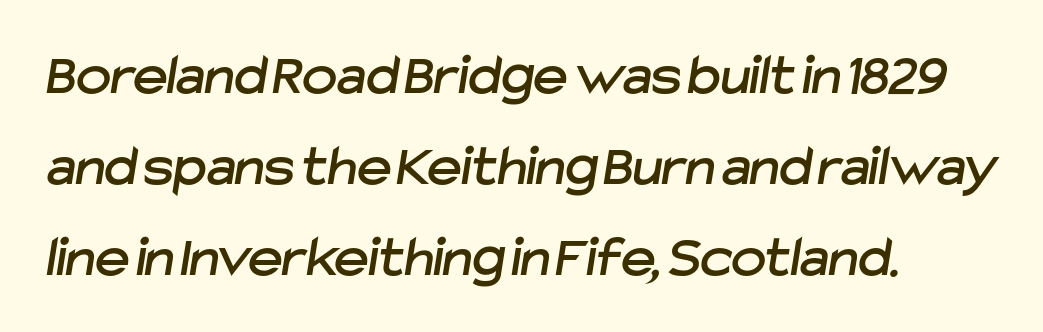
Q: Is the typeface a serif or a sans-serif typeface? A: Sans-serif.
Q: Is the text underlined? A: No.
Q: How is the paragraph aligned? A: Left-aligned.
Q: Is the spacing between letters normal or unusually wide? A: Normal.
Q: Is the spacing between lines tight, normal or loose? A: Normal.
Q: Width (condensed, normal, or wide)? A: Normal.
Q: Stroke contrast? A: Low.
Q: x-height? A: Medium.
Q: Monospaced? A: No.
